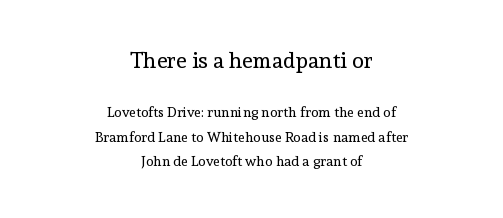
Every stem runs plumb, perpendicular to the baseline. Spacing between characters is what you'd get straight out of the box. Alignment: centered. Rule under the text: the space is simply empty.
